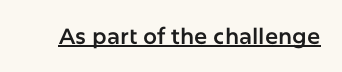
Q: Is the text italic (slanted)? A: No, it is upright.
Q: Is the text underlined? A: Yes.
Q: Is the spacing between letters normal or unusually wide? A: Normal.
